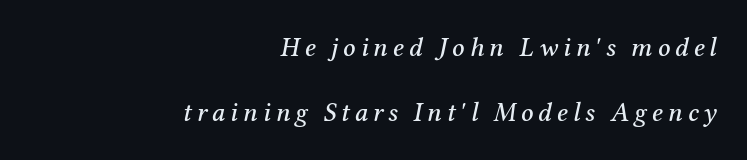
Q: Is the text italic (slanted)? A: Yes, it leans right by about 12 degrees.
Q: Is the text underlined? A: No.
Q: How is the paragraph aligned? A: Right-aligned.
Q: Is the spacing between lines tight, normal or loose? A: Loose.
